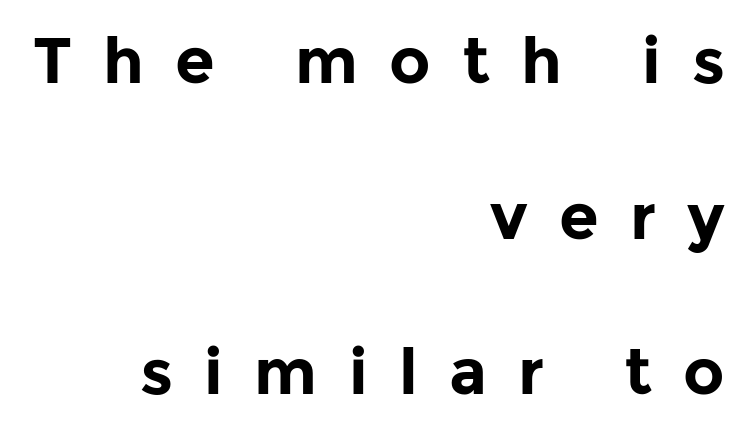
Q: Is the text bold? A: Yes.
Q: Is the text italic (slanted)? A: No, it is upright.
Q: Is the typeface a serif or a sans-serif typeface? A: Sans-serif.
Q: Is the text underlined? A: No.
Q: How is the paragraph aligned? A: Right-aligned.
Q: Is the spacing between letters normal or unusually wide? A: Unusually wide.
Q: Is the spacing between lines tight, normal or loose? A: Loose.
Q: Width (condensed, normal, or wide)? A: Normal.
Q: Stroke contrast? A: Low.
Q: x-height? A: Medium.
Q: Monospaced? A: No.
